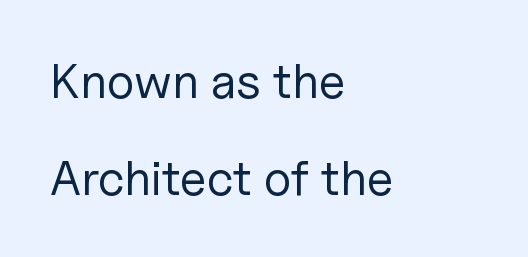
Notice how the stems are strictly vertical — no italics here. The characters are drawn with everyday or finer stroke widths. Does extra space separate the letters? No, they use regular spacing. Is this a fixed-width face? No — the glyphs have proportional, varying widths.
